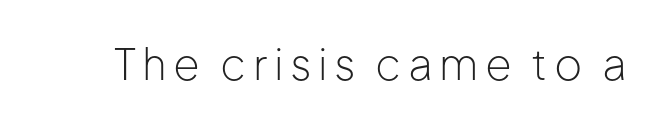
Stroke thickness stays within the range of a standard reading face or lighter. This rendering employs a face without finishing strokes, i.e., a sans-serif. Each letter keeps its own natural width here, so spacing adapts to shape. Notice how the stems are strictly vertical — no italics here.
